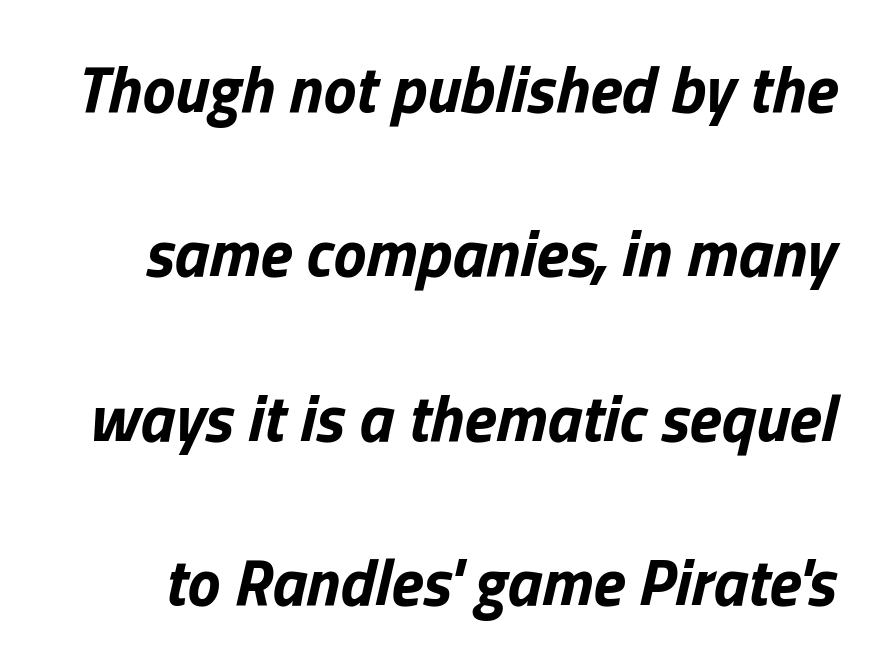
Every character sits at an angle, as italics do. Compared with an ordinary text face, these strokes are far heavier — a full bold. A typesetter would call this proportional, since set widths differ per character. The gap between lines stays unmarked. Tracking value appears to be zero — textbook default spacing. Rows of type keep a wide berth in the vertical direction.
